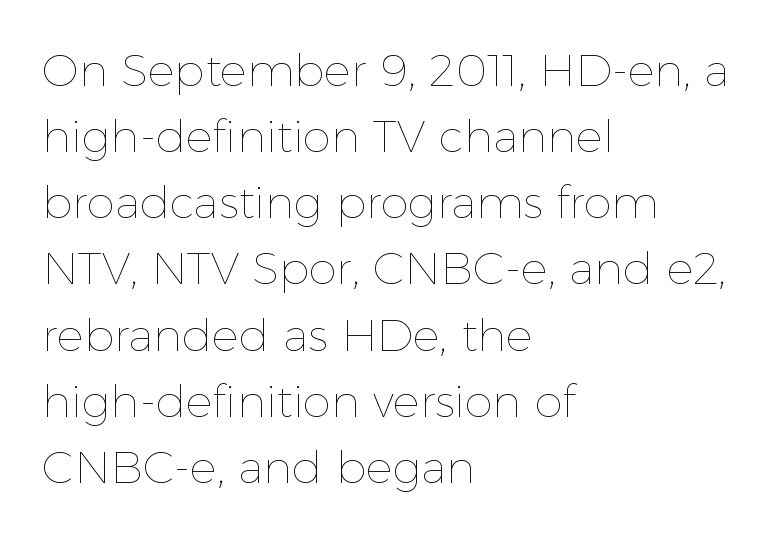
Q: Is the text bold? A: No.
Q: Is the text italic (slanted)? A: No, it is upright.
Q: Is the text underlined? A: No.
Q: How is the paragraph aligned? A: Left-aligned.
Q: Is the spacing between letters normal or unusually wide? A: Normal.
Q: Is the spacing between lines tight, normal or loose? A: Normal.
Q: Width (condensed, normal, or wide)? A: Normal.
Q: x-height? A: Medium.
Q: Monospaced? A: No.
